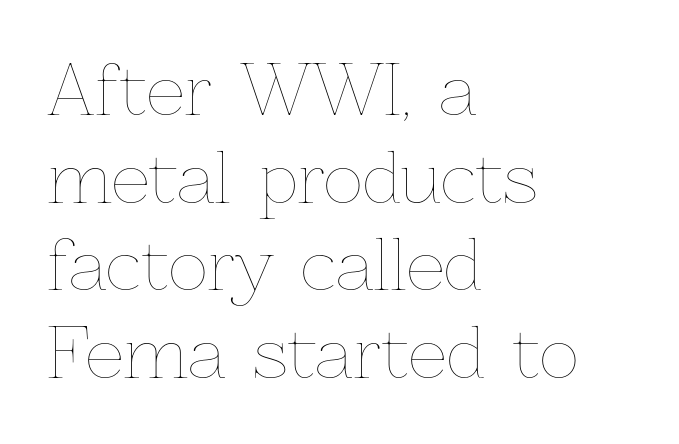
All the whitespace from short lines collects on the right. Short note: letters normally spaced. Stroke thickness stays within the range of a standard reading face or lighter. Line spacing here is normal.
